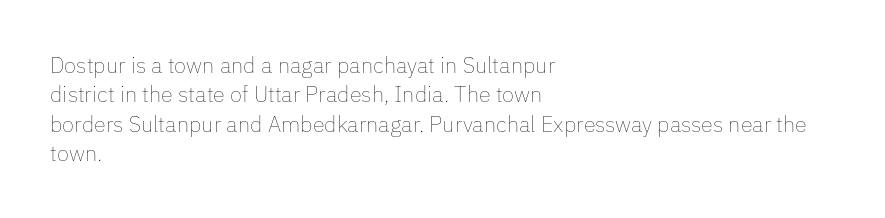
The image shows 22 px text type, upright; set left-aligned, normal line spacing (1.33x), normal letter spacing, not underlined.
